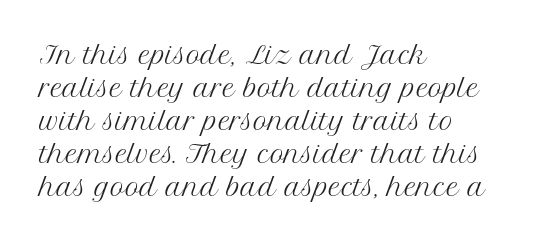
Q: Is the text bold? A: No.
Q: Is the text italic (slanted)? A: Yes.
Q: Is the text underlined? A: No.
Q: How is the paragraph aligned? A: Left-aligned.
Q: Is the spacing between letters normal or unusually wide? A: Normal.
Q: Is the spacing between lines tight, normal or loose? A: Normal.
